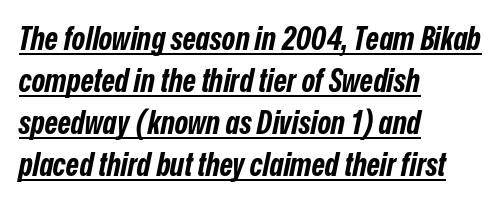
The image shows 32 px bold, condensed type, italic (leaning right); set left-aligned, normal line spacing (1.31x), normal letter spacing, underlined; low stroke contrast and a medium x-height.
